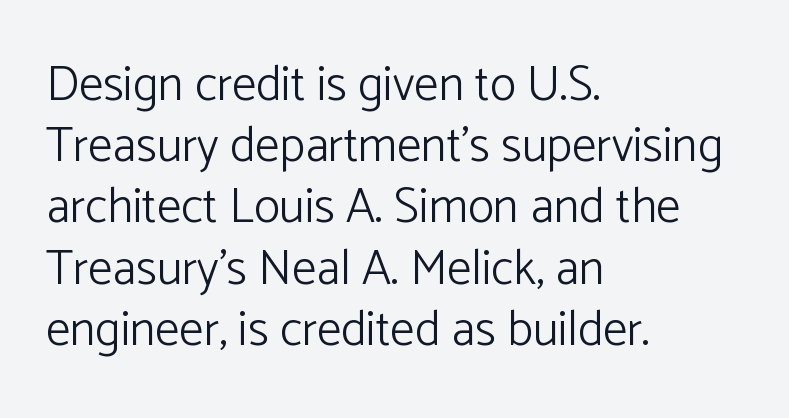
The image shows 49 px light sans-serif type, upright; set left-aligned, normal line spacing (1.25x), normal letter spacing, not underlined; low stroke contrast and a medium x-height.
